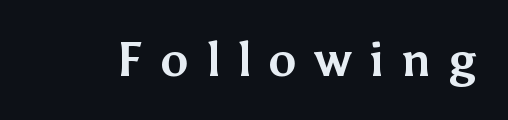
There is plenty of visible air inserted between adjacent glyphs. The typeface chosen for these lines omits serifs. This is roman type, the default non-slanted kind. The typesetting leans heavy: a genuine bold. The passage shown is typed in a proportional face where columns would drift.
